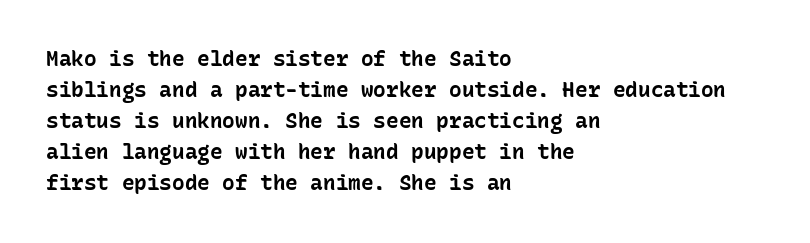
These lines keep a tight, regular rhythm from letter to letter. The typesetting leans heavy: a genuine bold. Line beginnings align vertically; line endings do not. If you drew a line through each stem, it would be perfectly vertical. Letters rest on an invisible, unmarked baseline.
